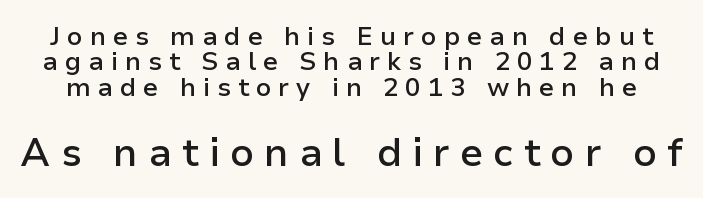
Think of a printed novel: that variable character pitch is what you see here. Leading: reduced. Only glyphs here, with clear space below each row. Posture: upright roman. This is moderately heavy type, rendered in semibold. Serifs: no, the terminals of the letterforms are clean.
